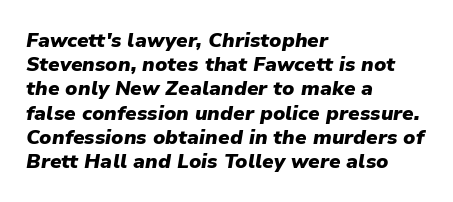
Q: Is the text bold? A: Yes.
Q: Is the text italic (slanted)? A: Yes, it leans right by about 9 degrees.
Q: Is the text underlined? A: No.
Q: How is the paragraph aligned? A: Left-aligned.
Q: Is the spacing between letters normal or unusually wide? A: Normal.
